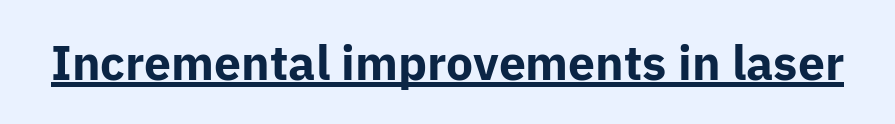
{"serif": "no", "italic": "no", "bold": "yes", "weight": "bold", "width": "normal", "stroke_contrast": "low", "x_height": "medium", "monospaced": "no", "underline": "yes", "letter_spacing": "normal", "letter_spacing_em": 0.0, "glyph_px": 48}
